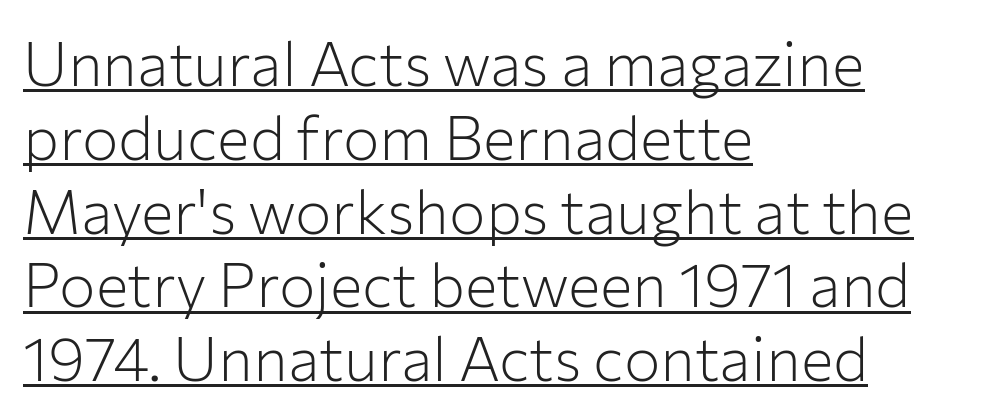
Q: Is the text bold? A: No.
Q: Is the text italic (slanted)? A: No, it is upright.
Q: Is the typeface a serif or a sans-serif typeface? A: Sans-serif.
Q: Is the text underlined? A: Yes.
Q: How is the paragraph aligned? A: Left-aligned.
Q: Is the spacing between letters normal or unusually wide? A: Normal.
Q: Width (condensed, normal, or wide)? A: Normal.
Q: Stroke contrast? A: Low.
Q: x-height? A: Medium.
Q: Monospaced? A: No.
